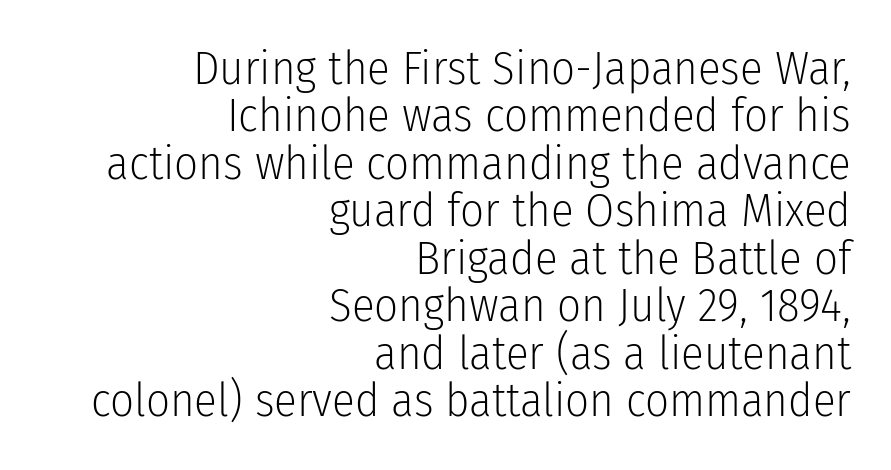
{"serif": "no", "italic": "no", "bold": "no", "weight": "light", "width": "condensed", "stroke_contrast": "low", "x_height": "medium", "monospaced": "no", "underline": "no", "align": "right", "line_spacing": "tight", "line_spacing_ratio": 1.01, "letter_spacing": "normal", "letter_spacing_em": 0.0, "glyph_px": 47}
